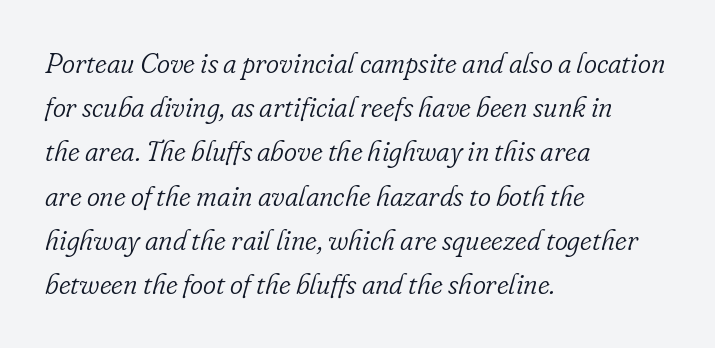
{"serif": "yes", "italic": "yes", "lean": "right", "slant_degrees": 16, "bold": "no", "weight": "light", "width": "normal", "stroke_contrast": "low", "x_height": "small", "monospaced": "no", "underline": "no", "align": "left", "line_spacing": "normal", "line_spacing_ratio": 1.58, "letter_spacing": "normal", "letter_spacing_em": 0.0, "glyph_px": 28}
